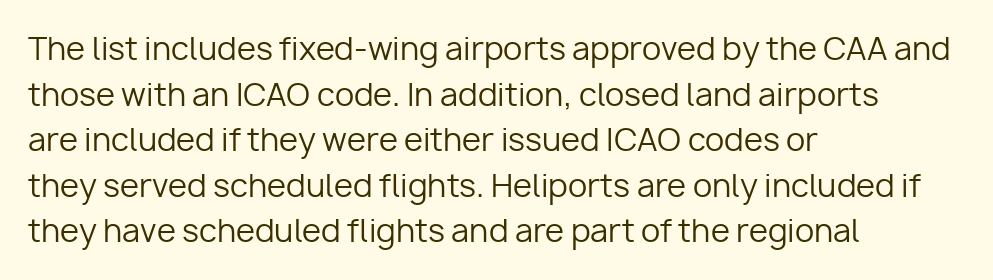
The lines sit at an ordinary, default distance from one another. Typographically, this falls in the sans-serif category. On a weight scale, this lands at 450 or below. Glyph-to-glyph distance matches everyday printed text. Beneath every word, the page is bare. Varying glyph widths throughout — classic text-font behaviour.
